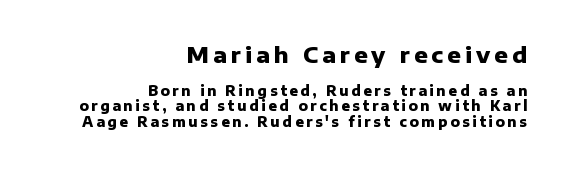
Emphasis by weight is at full strength: bold. Quick note: underline off. One-word summary of the alignment: right. Vertical spacing — tight. The designer gave the opening block more size than the closing block. Characters remain perfectly vertical along every line.
